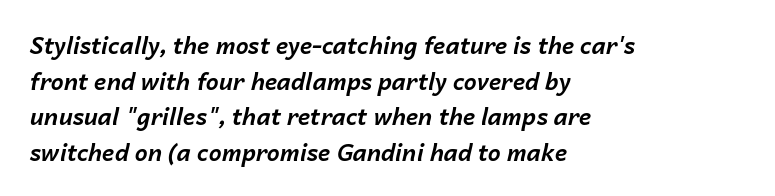
The paragraph has a hard left edge and a soft right edge. Successive baselines arrive at the customary interval. Caption: standard tracking, unaltered. In terms of posture, this sample is oblique. The string is rendered with underlining switched off.
